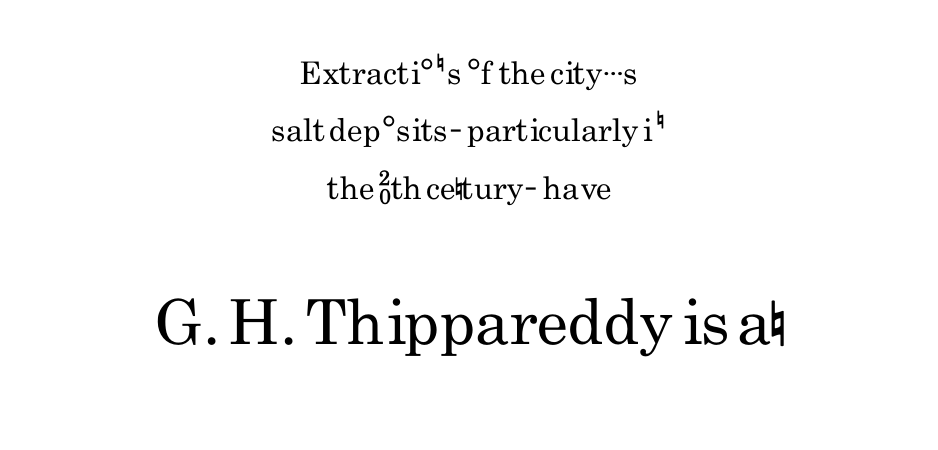
The line texture is even and compact thanks to regular tracking. Descenders hang freely into open space. The strokes carry an ordinary text weight at most. The typography opts for an upright posture over an oblique one. Varying glyph widths throughout — classic text-font behaviour.
